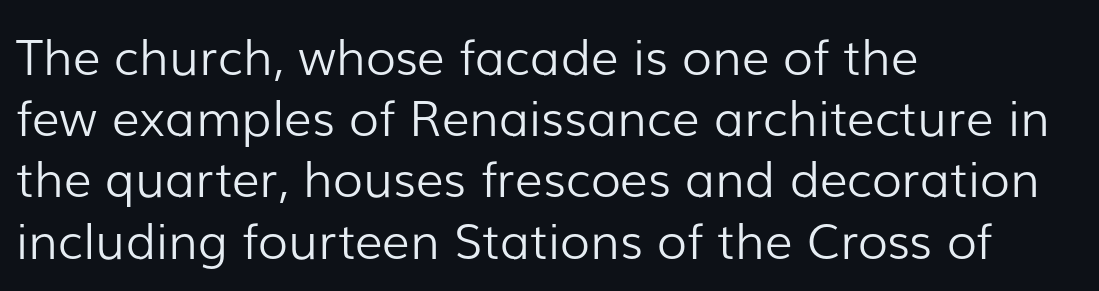
{"serif": "no", "italic": "no", "bold": "no", "weight": "light", "width": "normal", "stroke_contrast": "low", "x_height": "medium", "monospaced": "no", "underline": "no", "align": "left", "line_spacing": "normal", "line_spacing_ratio": 1.25, "letter_spacing": "normal", "letter_spacing_em": 0.0, "glyph_px": 49}
